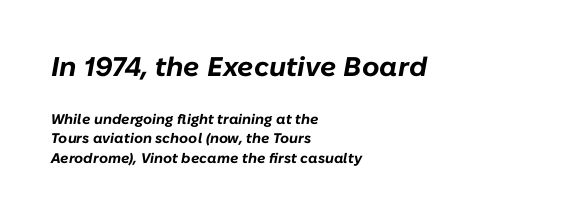
Q: Is the text bold? A: Yes.
Q: Is the text italic (slanted)? A: Yes, it leans right by about 10 degrees.
Q: Is the text underlined? A: No.
Q: How is the paragraph aligned? A: Left-aligned.
Q: Is the spacing between letters normal or unusually wide? A: Normal.
Q: Is the spacing between lines tight, normal or loose? A: Normal.
Q: Which block of text is set in a larger size, the first (top) or the second (bottom)? A: The first (top) one.
